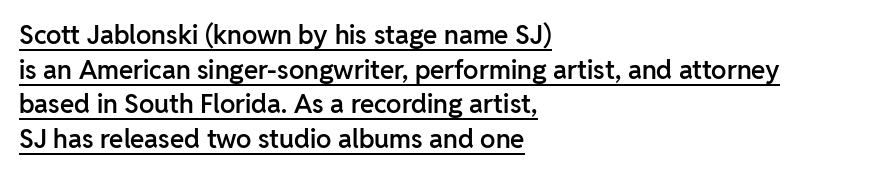
The image shows 26 px text type, upright; set left-aligned, normal line spacing (1.33x), normal letter spacing, underlined.
